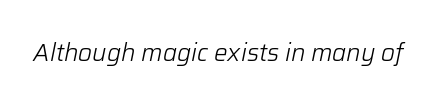
No extra tracking has been applied to these lines. Stems and bowls with no extra thickness — not bold. The whole block is typeset with a tilt. Beneath every word, the page is bare.
